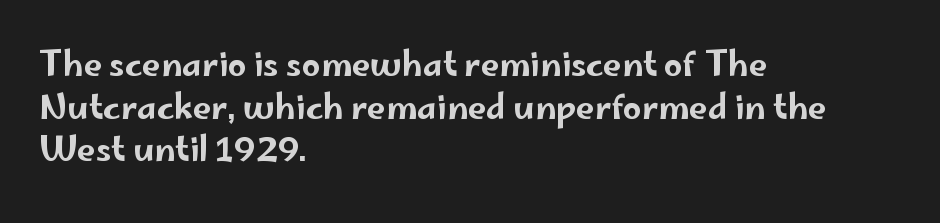
{"serif": "no", "italic": "no", "width": "wide", "stroke_contrast": "low", "x_height": "small", "monospaced": "no", "underline": "no", "align": "left", "line_spacing": "normal", "line_spacing_ratio": 1.29, "letter_spacing": "normal", "letter_spacing_em": 0.0, "glyph_px": 33}
